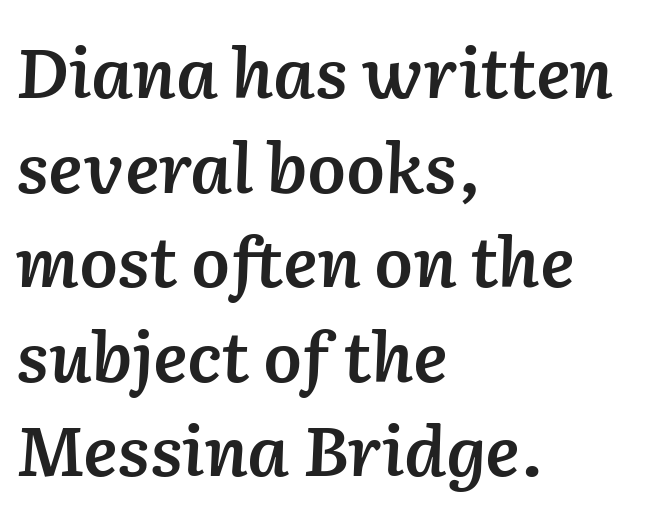
How are the letters spaced? Ordinarily, with no added tracking. Any mark beneath the type? The region is blank. Is the type slanted? Yes — the strokes lean at a clear angle. The characters look somewhat weighty, a semibold short of true bold. Typeset ragged right — the left edge is the straight one. These lines are rendered in a variable-pitch font.
